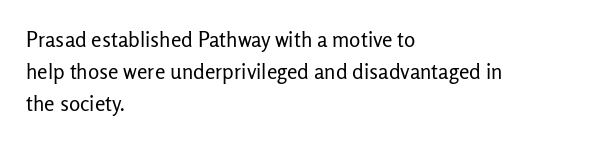
Is the block centered? No — it sits flush against the left margin. Honestly, the row spacing looks completely unremarkable. Check under the words: just untouched page. Ascenders rise straight up at ninety degrees. Nobody touched the tracking dial on this one.
